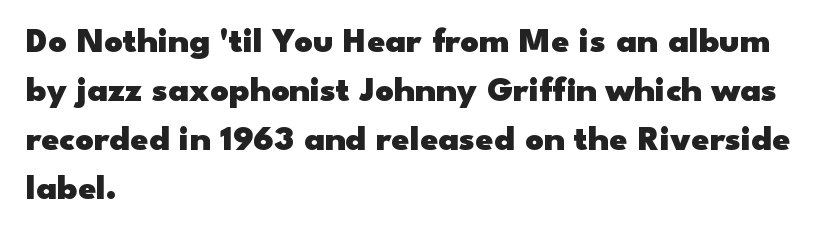
The image shows 36 px heavy, wide sans-serif type, upright; set left-aligned, normal line spacing (1.36x), normal letter spacing, not underlined; low stroke contrast and a small x-height.
